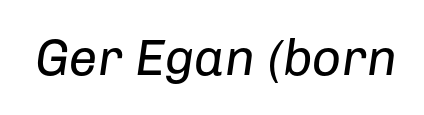
Q: Is the text bold? A: No.
Q: Is the text italic (slanted)? A: Yes, it leans right by about 8 degrees.
Q: Is the text underlined? A: No.
Q: Is the spacing between letters normal or unusually wide? A: Normal.
Q: Width (condensed, normal, or wide)? A: Normal.
Q: Stroke contrast? A: Low.
Q: x-height? A: Medium.
Q: Monospaced? A: No.
